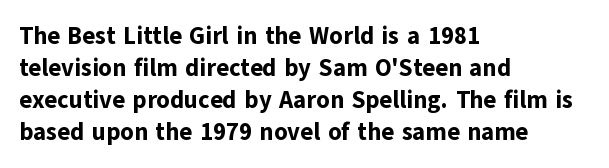
{"italic": "no", "bold": "yes", "underline": "no", "align": "left", "line_spacing": "normal", "line_spacing_ratio": 1.33, "letter_spacing": "normal", "letter_spacing_em": 0.0, "glyph_px": 24}
